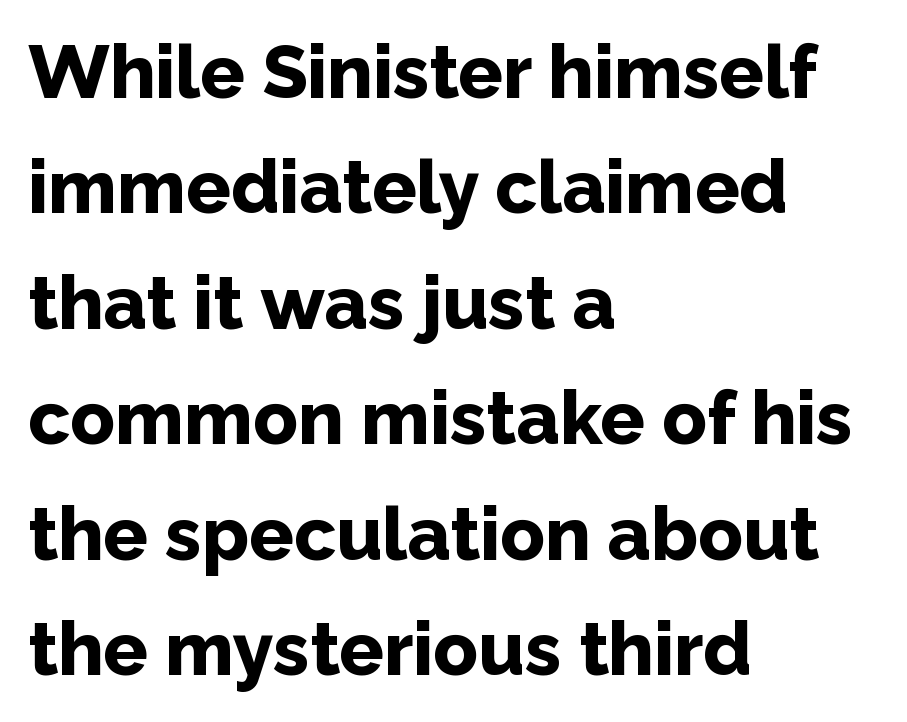
In terms of leading, this rendering sits right in the middle. The typography opts for an upright posture over an oblique one. I'd describe the lettering as bold — thick and assertive. Serif or sans? Sans — the stroke terminals are bare. Descender tails drop into unmarked territory. How are the letters spaced? Ordinarily, with no added tracking.
